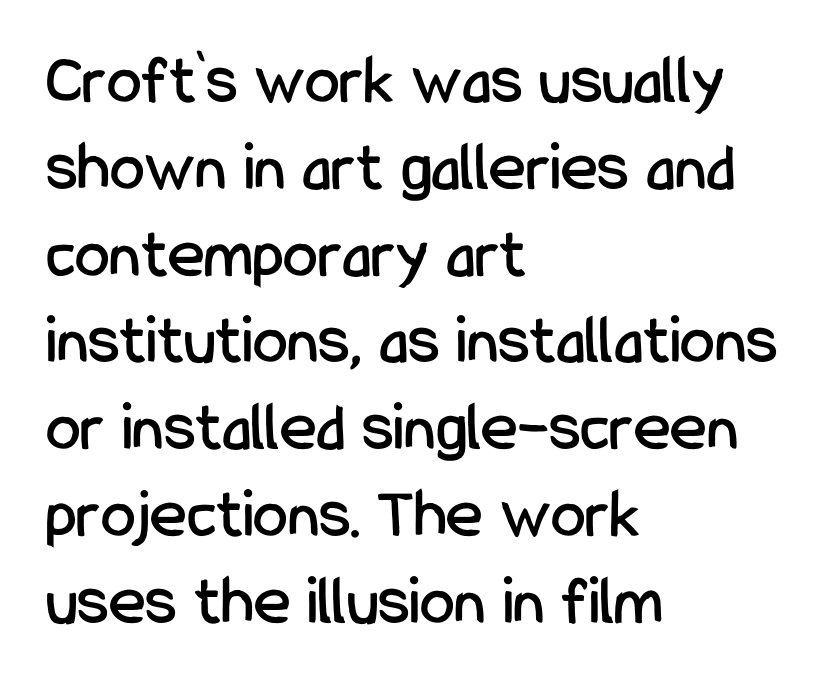
The image shows 70 px condensed sans-serif type, upright; set left-aligned, line spacing 1.24x, normal letter spacing, not underlined; low stroke contrast and a medium x-height.
